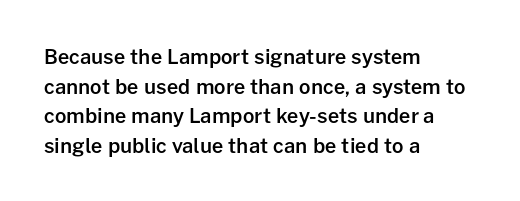
Q: Is the text bold? A: Semi-bold.
Q: Is the text italic (slanted)? A: No, it is upright.
Q: Is the text underlined? A: No.
Q: How is the paragraph aligned? A: Left-aligned.
Q: Is the spacing between letters normal or unusually wide? A: Normal.
Q: Is the spacing between lines tight, normal or loose? A: Normal.
